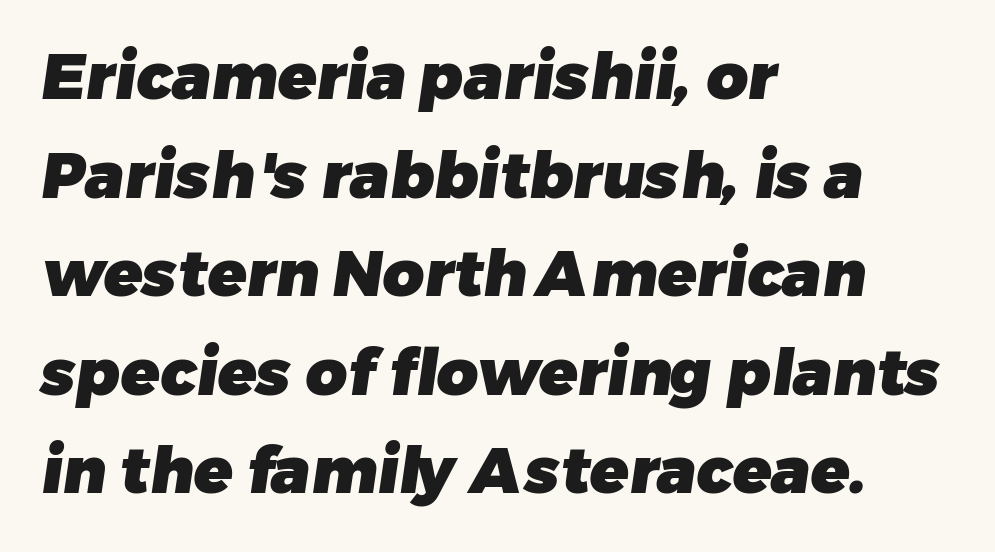
Q: Is the text bold? A: Yes.
Q: Is the typeface a serif or a sans-serif typeface? A: Sans-serif.
Q: Is the text underlined? A: No.
Q: How is the paragraph aligned? A: Left-aligned.
Q: Is the spacing between letters normal or unusually wide? A: Normal.
Q: Is the spacing between lines tight, normal or loose? A: Normal.
Q: Width (condensed, normal, or wide)? A: Normal.
Q: Stroke contrast? A: Low.
Q: x-height? A: Medium.
Q: Monospaced? A: No.
